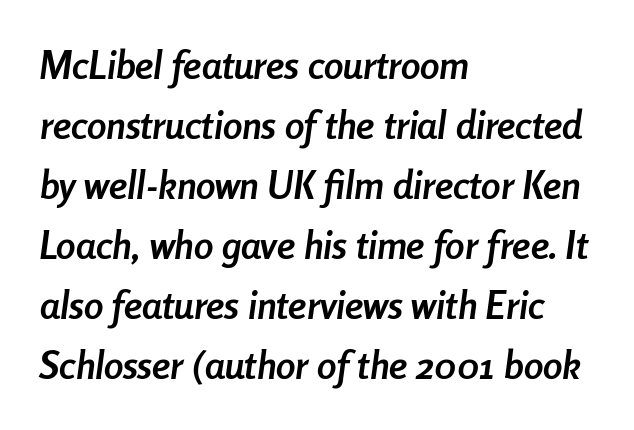
{"italic": "yes", "lean": "right", "slant_degrees": 8, "bold": "yes", "weight": "semibold", "width": "condensed", "stroke_contrast": "low", "x_height": "medium", "monospaced": "no", "underline": "no", "align": "left", "line_spacing": "normal", "line_spacing_ratio": 1.54, "letter_spacing": "normal", "letter_spacing_em": 0.0, "glyph_px": 39}
